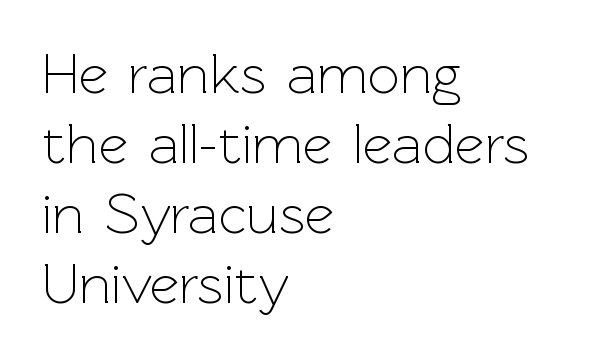
The image shows 57 px light sans-serif type, upright; set left-aligned, line spacing 1.23x, normal letter spacing, not underlined; a medium x-height.
